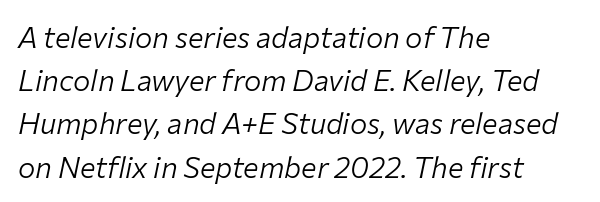
Style check: oblique. Honestly, the row spacing looks completely unremarkable. Bold? No — there's no thickening of the strokes. Anything drawn beneath the words? Only blank space.
